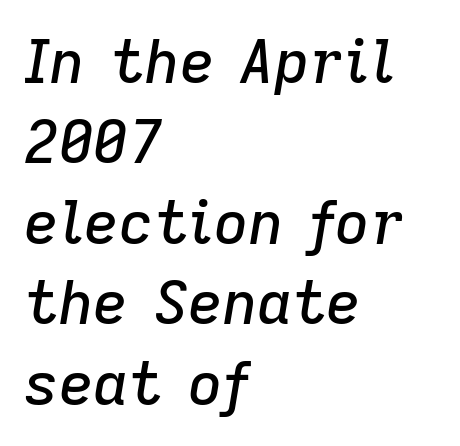
The image shows 60 px text type, italic (leaning right); set left-aligned, normal line spacing (1.34x), normal letter spacing, not underlined; low stroke contrast and a medium x-height.
